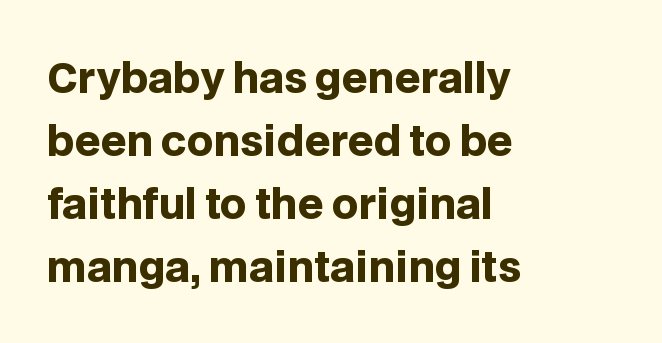
{"serif": "no", "italic": "no", "bold": "yes", "weight": "heavy", "width": "normal", "stroke_contrast": "low", "x_height": "large", "monospaced": "no", "underline": "no", "align": "left", "line_spacing": "normal", "line_spacing_ratio": 1.54, "letter_spacing": "normal", "letter_spacing_em": 0.0, "glyph_px": 41}
